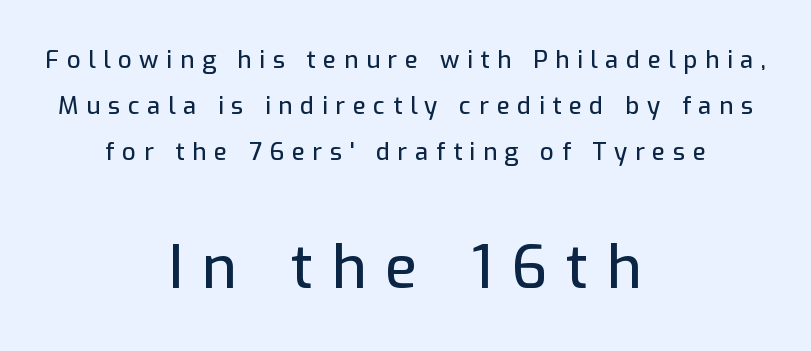
The image shows 59 px sans-serif type, upright; set centered, loose line spacing (1.91x), unusually wide letter spacing (+0.32 em), not underlined; the second (bottom) block is 2.46x larger; low stroke contrast and a medium x-height.
